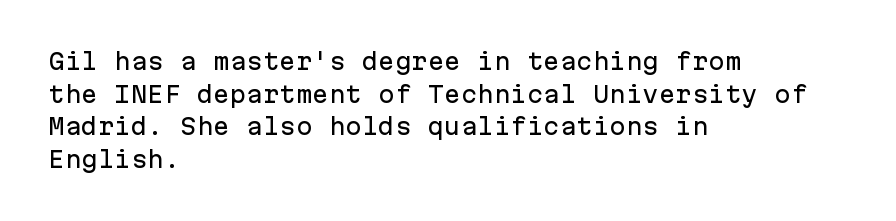
The string is rendered with underlining switched off. Successive baselines arrive at the customary interval. The paragraph shown leans on its left margin. Do the letters lean? They stand straight. The passage shown has conventional tracking throughout.
